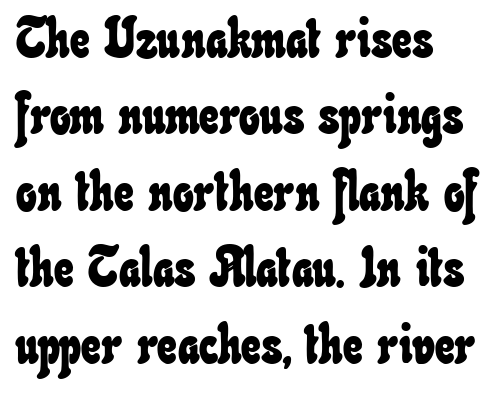
The image shows 55 px condensed type; set left-aligned, normal line spacing (1.39x), normal letter spacing, not underlined; low stroke contrast and a small x-height.
